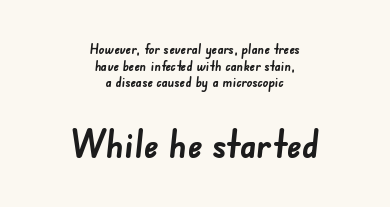
Q: Is the text bold? A: Yes.
Q: Is the typeface a serif or a sans-serif typeface? A: Sans-serif.
Q: Is the text underlined? A: No.
Q: How is the paragraph aligned? A: Centered.
Q: Is the spacing between letters normal or unusually wide? A: Normal.
Q: Which block of text is set in a larger size, the first (top) or the second (bottom)? A: The second (bottom) one.
Q: Width (condensed, normal, or wide)? A: Normal.
Q: Stroke contrast? A: Low.
Q: x-height? A: Small.
Q: Monospaced? A: No.
